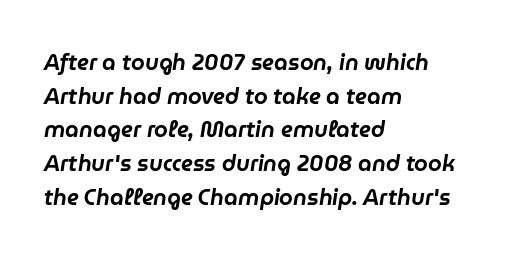
Q: Is the text italic (slanted)? A: Yes, it leans right by about 9 degrees.
Q: Is the text underlined? A: No.
Q: How is the paragraph aligned? A: Left-aligned.
Q: Is the spacing between letters normal or unusually wide? A: Normal.
Q: Is the spacing between lines tight, normal or loose? A: Normal.
